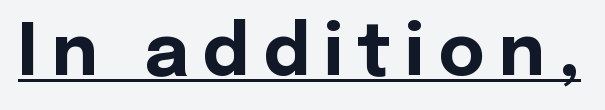
Q: Is the text bold? A: Yes.
Q: Is the text italic (slanted)? A: No, it is upright.
Q: Is the typeface a serif or a sans-serif typeface? A: Sans-serif.
Q: Is the text underlined? A: Yes.
Q: Is the spacing between letters normal or unusually wide? A: Unusually wide.
Q: Width (condensed, normal, or wide)? A: Normal.
Q: x-height? A: Medium.
Q: Monospaced? A: No.
